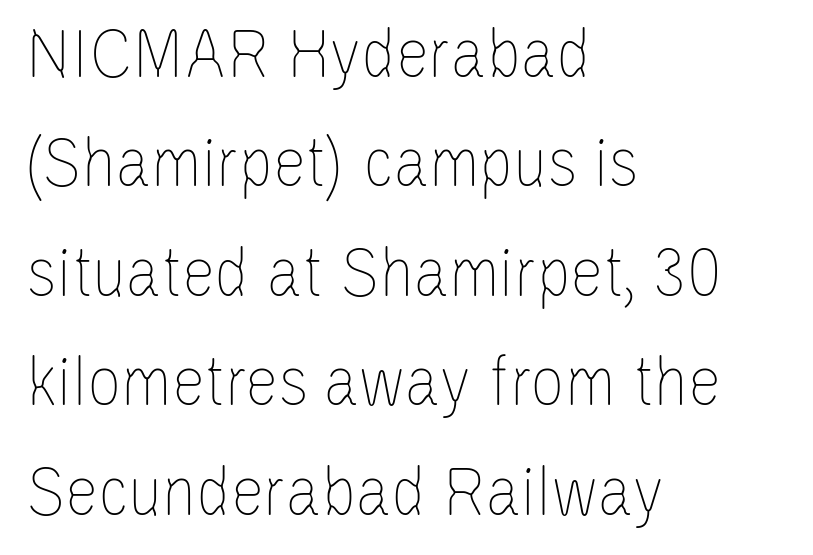
{"italic": "no", "bold": "no", "weight": "thin", "width": "condensed", "stroke_contrast": "low", "x_height": "large", "monospaced": "no", "underline": "no", "align": "left", "line_spacing": "normal", "line_spacing_ratio": 1.46, "letter_spacing": "normal", "letter_spacing_em": 0.0, "glyph_px": 75}
